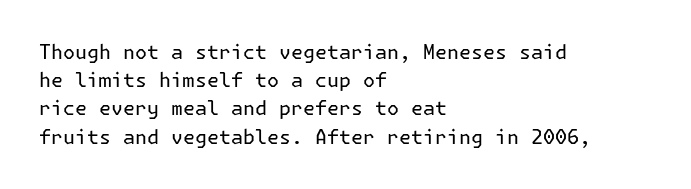
Nobody drew a line under any word here. When letters stand straight like this, we call the style roman or upright. The lines sit at an ordinary, default distance from one another. Summary of weight: not heavy and not bold.
